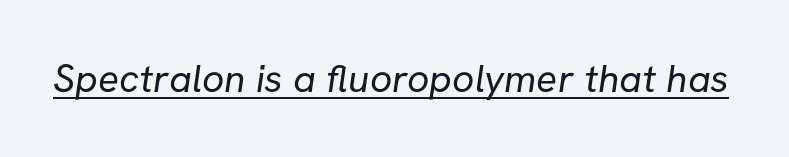
This sample carries an underscore along the baseline area. No extra ink here — the face is not bold. These lines keep a tight, regular rhythm from letter to letter. Think of a printed novel: that variable character pitch is what you see here. Note: no serifs on the glyphs.
